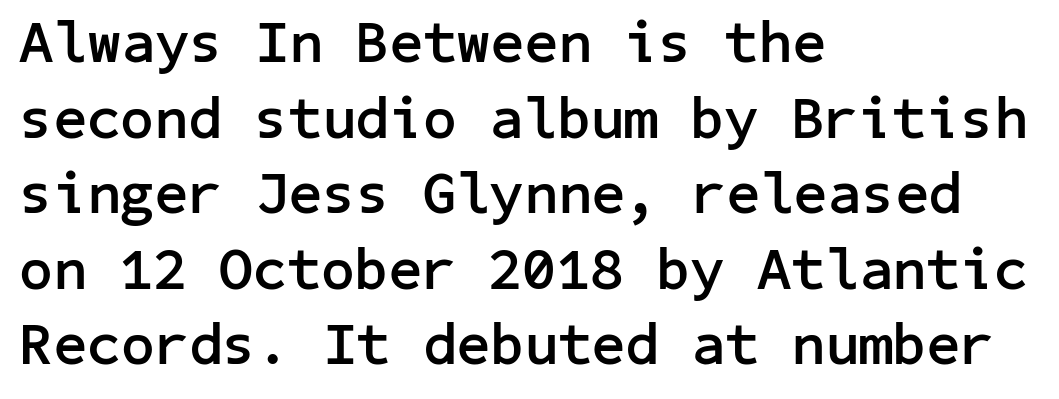
The image shows 59 px semibold sans-serif type, upright; set left-aligned, normal line spacing (1.28x), normal letter spacing, not underlined; low stroke contrast and a medium x-height.
